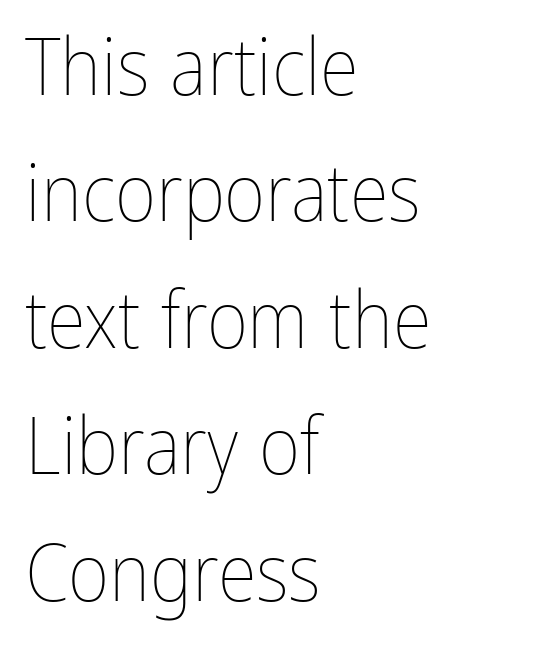
The image shows 80 px thin, condensed type, upright; set left-aligned, normal line spacing (1.58x), normal letter spacing, not underlined; low stroke contrast and a medium x-height.
